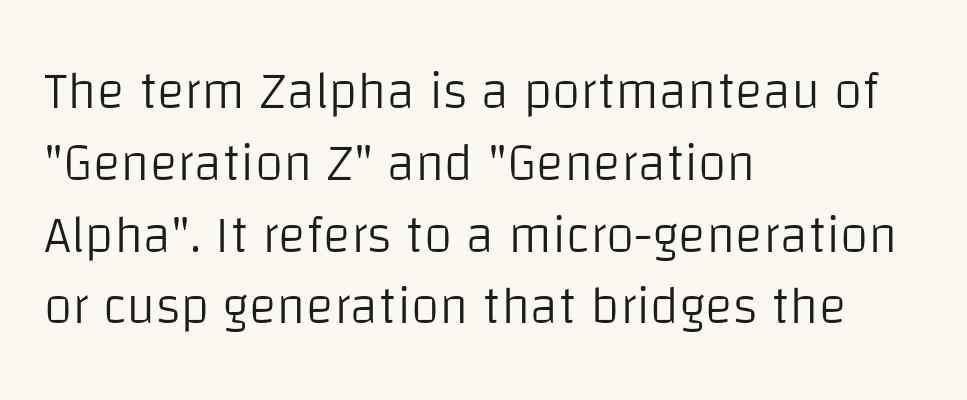
Nothing unusual about the tracking: characters are spaced as the font intends. Each letter keeps its own natural width here, so spacing adapts to shape. Decoration check: the copy has no underline. Does the lettering tilt? It doesn't — this is upright. This block has exactly the height ordinary leading produces. Unbolded letterforms with no extra heft.
